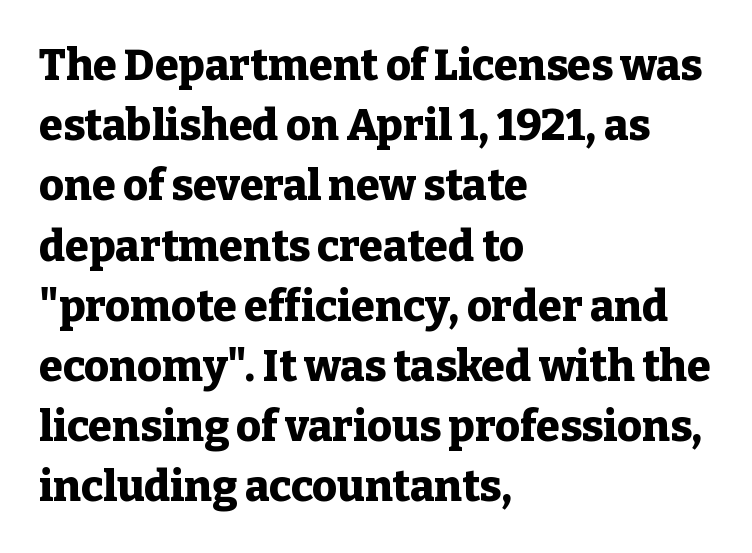
{"serif": "yes", "italic": "no", "bold": "yes", "weight": "heavy", "width": "normal", "stroke_contrast": "low", "x_height": "medium", "monospaced": "no", "underline": "no", "align": "left", "line_spacing": "normal", "line_spacing_ratio": 1.4, "letter_spacing": "normal", "letter_spacing_em": 0.0, "glyph_px": 43}
